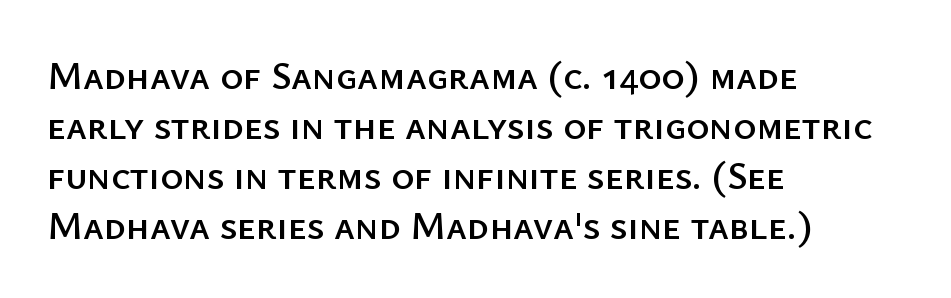
The image shows 39 px sans-serif type, upright; set left-aligned, normal line spacing (1.28x), normal letter spacing, not underlined; low stroke contrast and a medium x-height.
